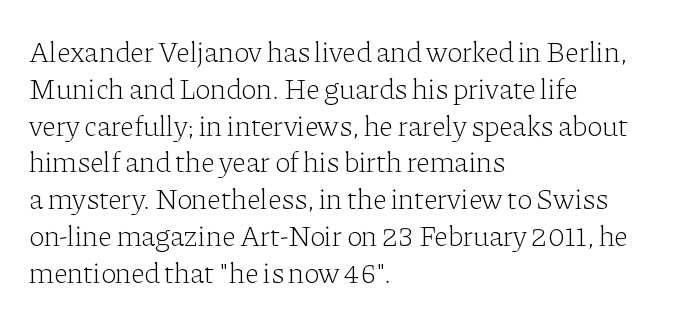
Q: Is the text bold? A: No.
Q: Is the text italic (slanted)? A: No, it is upright.
Q: Is the typeface a serif or a sans-serif typeface? A: Serif.
Q: Is the text underlined? A: No.
Q: How is the paragraph aligned? A: Left-aligned.
Q: Is the spacing between letters normal or unusually wide? A: Normal.
Q: Is the spacing between lines tight, normal or loose? A: Normal.
Q: Width (condensed, normal, or wide)? A: Normal.
Q: Stroke contrast? A: Low.
Q: x-height? A: Medium.
Q: Monospaced? A: No.
